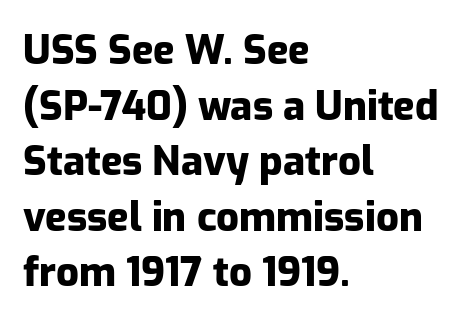
The image shows 40 px heavy sans-serif type, upright; set left-aligned, normal line spacing (1.39x), normal letter spacing, not underlined; low stroke contrast and a medium x-height.
